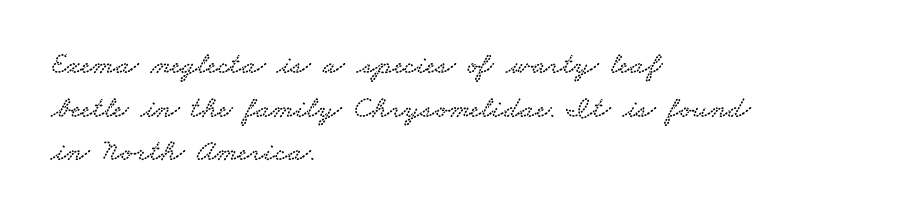
Compared with typical body copy, the letter spacing here is the same. Successive baselines arrive at the customary interval. Varying glyph widths throughout — classic text-font behaviour. Reading down the block, your eye returns to a fixed left position each line. Check under the words: just untouched page.
